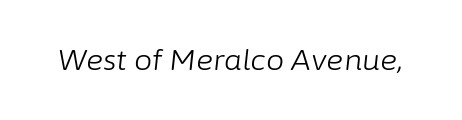
{"italic": "yes", "lean": "right", "slant_degrees": 6, "bold": "no", "weight": "light", "width": "normal", "stroke_contrast": "low", "x_height": "medium", "monospaced": "no", "underline": "no", "letter_spacing": "normal", "letter_spacing_em": 0.0, "glyph_px": 29}
